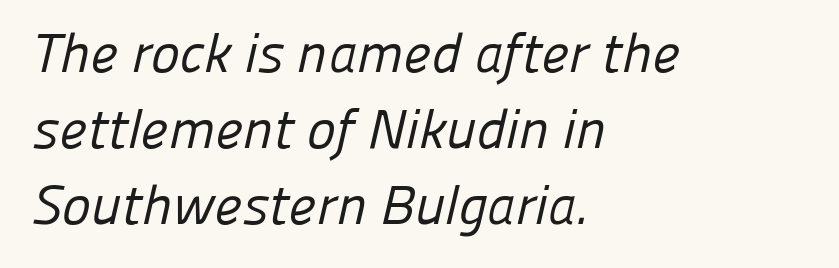
The image shows 55 px regular-weight sans-serif type; set left-aligned, normal line spacing (1.38x), normal letter spacing, not underlined; low stroke contrast and a medium x-height.
